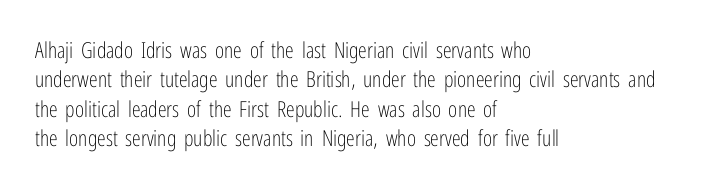
Q: Is the text bold? A: No.
Q: Is the text italic (slanted)? A: No, it is upright.
Q: Is the text underlined? A: No.
Q: How is the paragraph aligned? A: Left-aligned.
Q: Is the spacing between letters normal or unusually wide? A: Normal.
Q: Is the spacing between lines tight, normal or loose? A: Normal.
